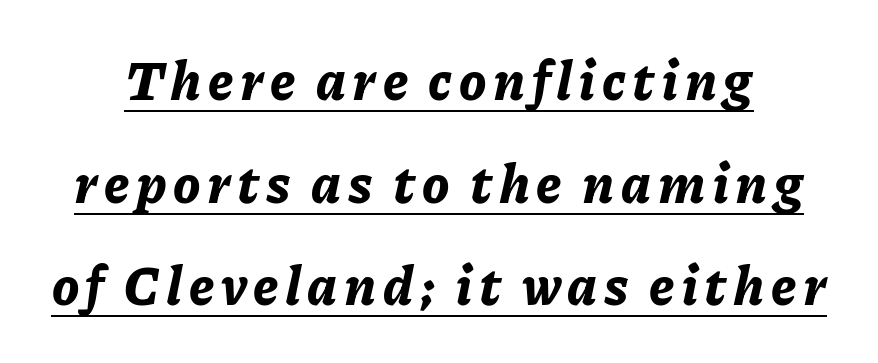
The image shows 54 px bold type, italic (leaning right); set loose line spacing (1.9x), underlined; low stroke contrast and a medium x-height.
